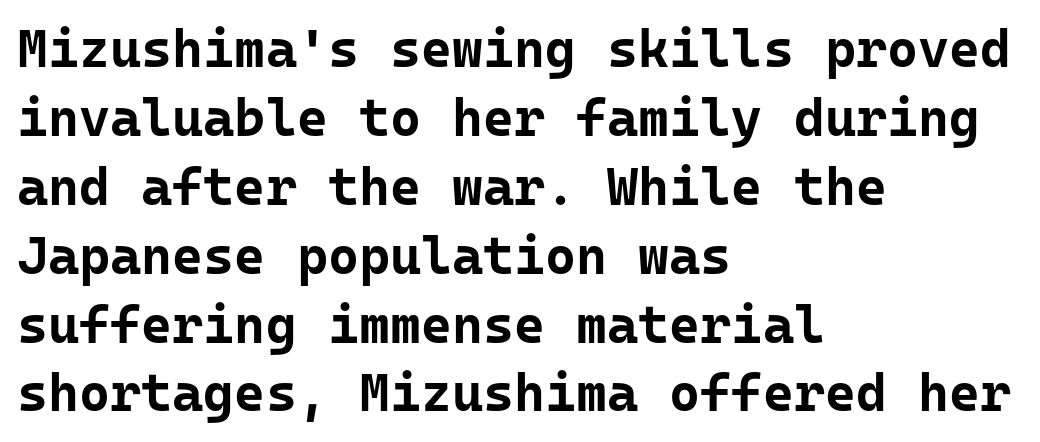
{"serif": "no", "italic": "no", "bold": "yes", "weight": "bold", "width": "normal", "stroke_contrast": "low", "x_height": "medium", "monospaced": "yes", "underline": "no", "align": "left", "line_spacing": "normal", "line_spacing_ratio": 1.3, "letter_spacing": "normal", "letter_spacing_em": 0.0, "glyph_px": 53}
